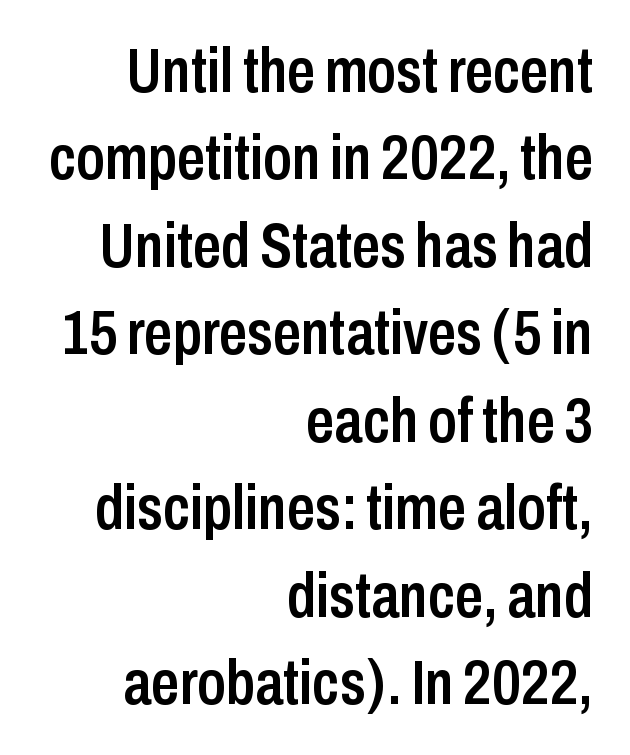
Q: Is the text bold? A: Semi-bold.
Q: Is the text italic (slanted)? A: No, it is upright.
Q: Is the typeface a serif or a sans-serif typeface? A: Sans-serif.
Q: Is the text underlined? A: No.
Q: How is the paragraph aligned? A: Right-aligned.
Q: Is the spacing between letters normal or unusually wide? A: Normal.
Q: Is the spacing between lines tight, normal or loose? A: Normal.
Q: Width (condensed, normal, or wide)? A: Condensed.
Q: Stroke contrast? A: Low.
Q: x-height? A: Medium.
Q: Monospaced? A: No.
